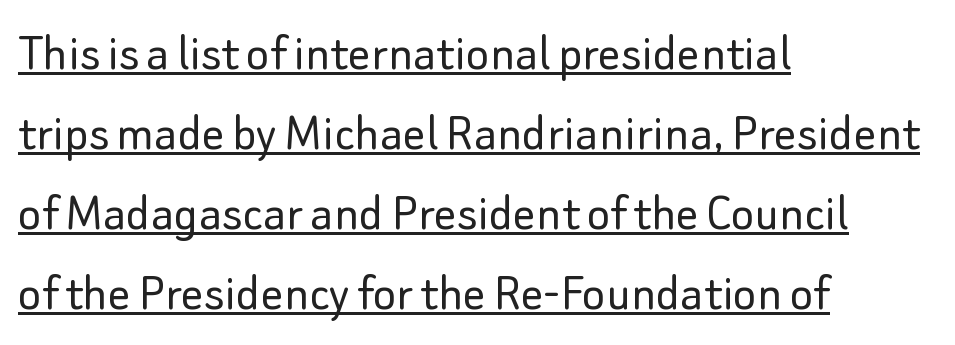
The image shows 56 px light sans-serif type, upright; set left-aligned, normal line spacing (1.43x), normal letter spacing, underlined; low stroke contrast and a small x-height.
